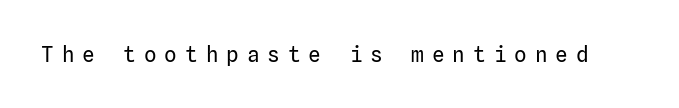
{"italic": "no", "bold": "no", "underline": "no", "letter_spacing": "wide", "letter_spacing_em": 0.38, "glyph_px": 21}
